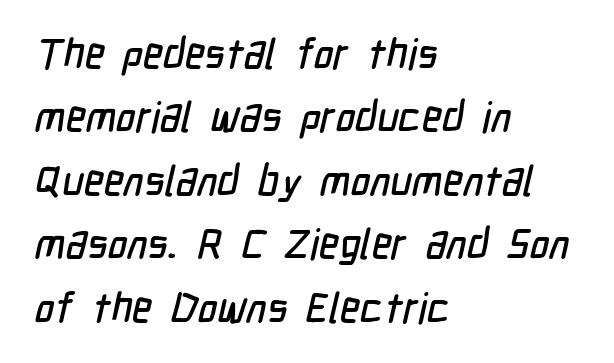
Q: Is the typeface a serif or a sans-serif typeface? A: Sans-serif.
Q: Is the text underlined? A: No.
Q: How is the paragraph aligned? A: Left-aligned.
Q: Is the spacing between letters normal or unusually wide? A: Normal.
Q: Is the spacing between lines tight, normal or loose? A: Normal.
Q: Width (condensed, normal, or wide)? A: Condensed.
Q: Stroke contrast? A: Low.
Q: x-height? A: Medium.
Q: Monospaced? A: No.
